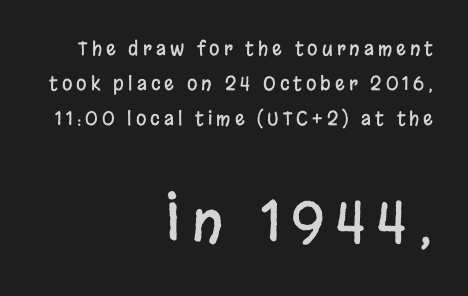
{"serif": "no", "italic": "no", "width": "condensed", "stroke_contrast": "low", "x_height": "large", "monospaced": "no", "underline": "no", "align": "right", "line_spacing_ratio": 1.83, "letter_spacing": "wide", "letter_spacing_em": 0.21, "larger_block": "second", "size_ratio": 2.95, "glyph_px": 56}
